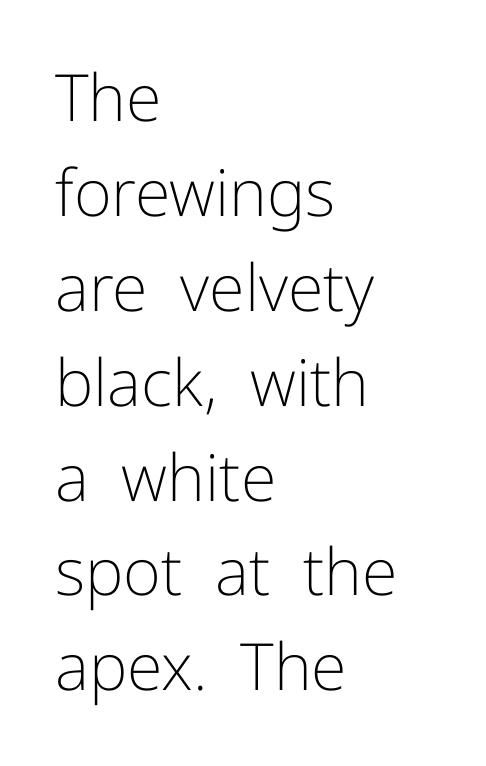
Underlining? Definitely not there. Spacing between characters is what you'd get straight out of the box. Left-aligned paragraph, ragged on the right. Vertical spacing — default. This sample has the flowing, uneven cadence of proportional lettering. It's the straight-up-and-down kind of type.
